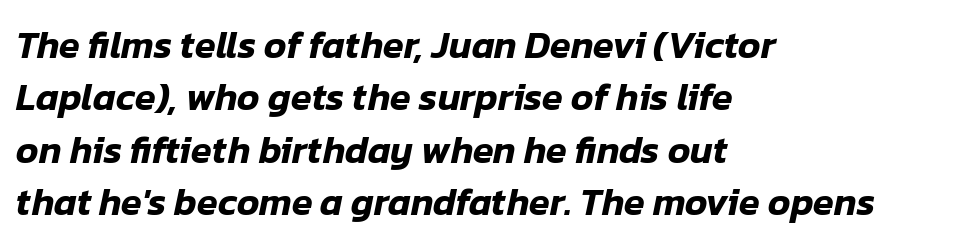
Q: Is the text italic (slanted)? A: Yes, it leans right by about 12 degrees.
Q: Is the text underlined? A: No.
Q: How is the paragraph aligned? A: Left-aligned.
Q: Is the spacing between letters normal or unusually wide? A: Normal.
Q: Is the spacing between lines tight, normal or loose? A: Normal.
Q: Width (condensed, normal, or wide)? A: Normal.
Q: Stroke contrast? A: Low.
Q: x-height? A: Medium.
Q: Monospaced? A: No.
